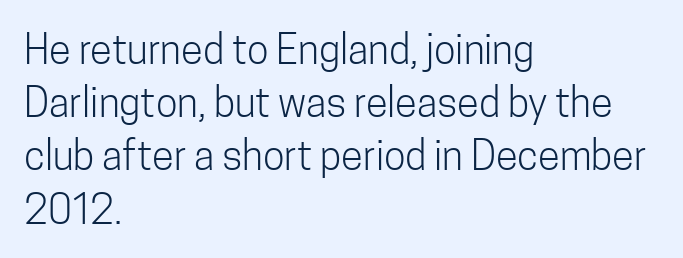
Stem width sits at or under what a default text font uses. The type sits square on the baseline with zero lean. Does the type have serifs? No, each stem ends abruptly. All the whitespace from short lines collects on the right.
